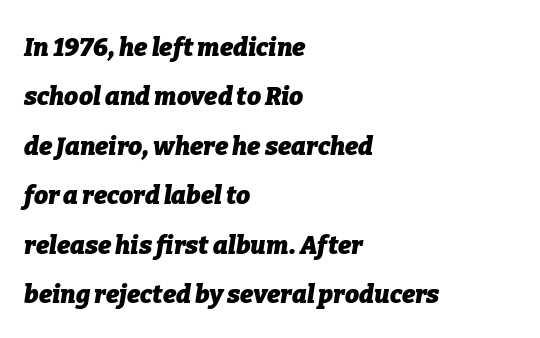
{"italic": "yes", "lean": "right", "slant_degrees": 9, "bold": "yes", "underline": "no", "align": "left", "line_spacing": "loose", "line_spacing_ratio": 1.98, "letter_spacing": "normal", "letter_spacing_em": 0.0, "glyph_px": 25}
